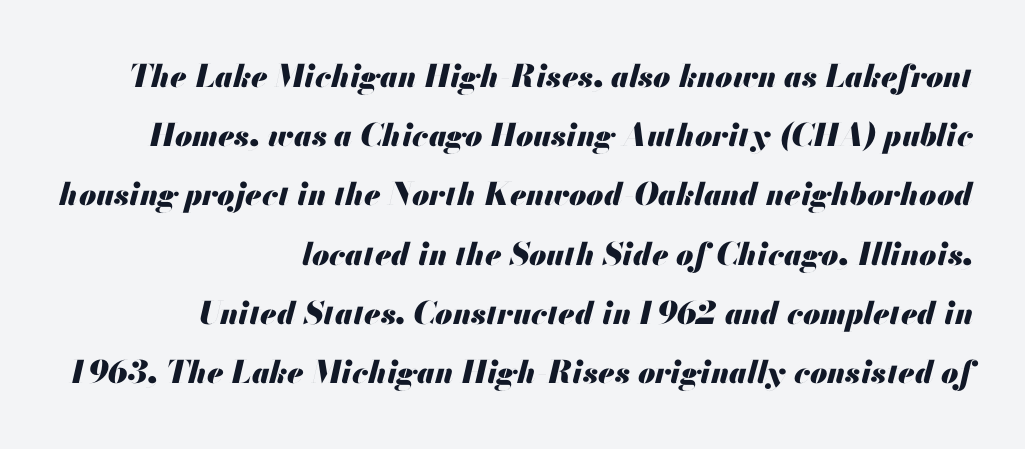
Q: Is the text bold? A: Yes.
Q: Is the text italic (slanted)? A: Yes, it leans right by about 13 degrees.
Q: Is the text underlined? A: No.
Q: How is the paragraph aligned? A: Right-aligned.
Q: Is the spacing between letters normal or unusually wide? A: Normal.
Q: Is the spacing between lines tight, normal or loose? A: Loose.
Q: Width (condensed, normal, or wide)? A: Normal.
Q: Stroke contrast? A: Medium.
Q: x-height? A: Small.
Q: Monospaced? A: No.
